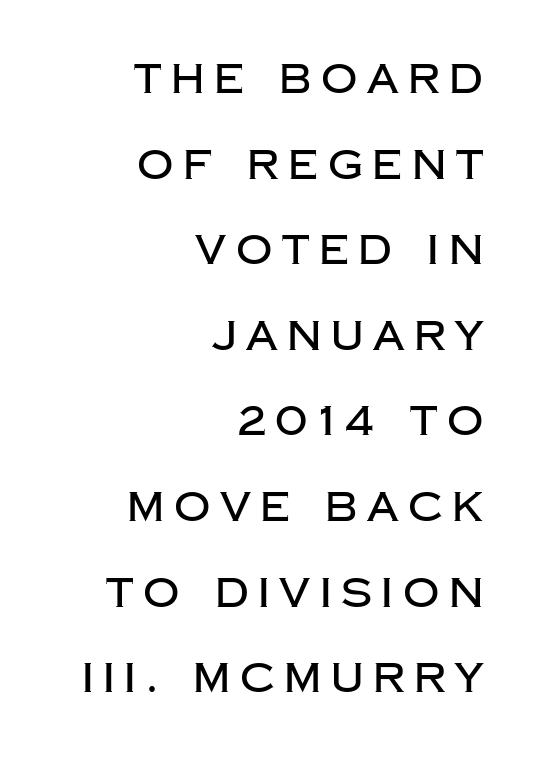
The image shows 40 px sans-serif type, upright; set right-aligned, loose line spacing (2.14x), unusually wide letter spacing (+0.24 em), not underlined; low stroke contrast and a large x-height.
